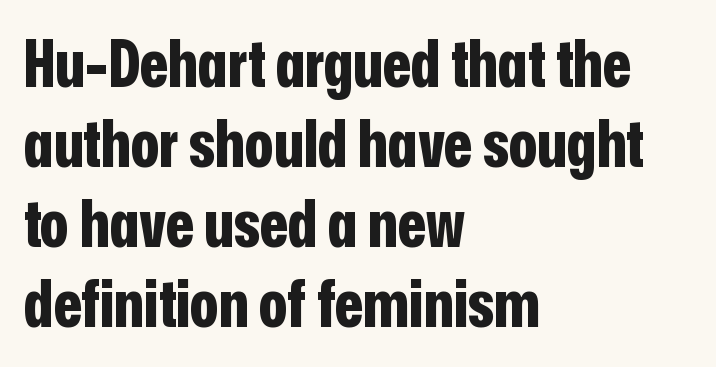
The image shows 65 px bold, condensed sans-serif type, upright; set left-aligned, line spacing 1.23x, normal letter spacing, not underlined; low stroke contrast and a medium x-height.
